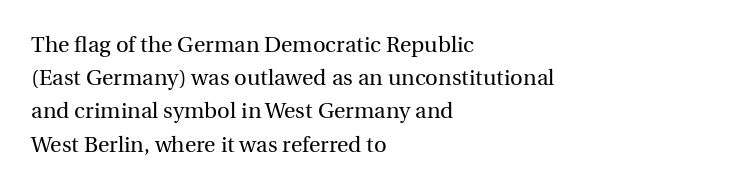
Tall strokes in this sample are plumb rather than angled. Weight: regular or lighter. Tracking value appears to be zero — textbook default spacing. The passage shown stacks its lines at a standard gap. The lines in this sample share a left origin and differ only in where they stop. Anything drawn beneath the words? Only blank space.
